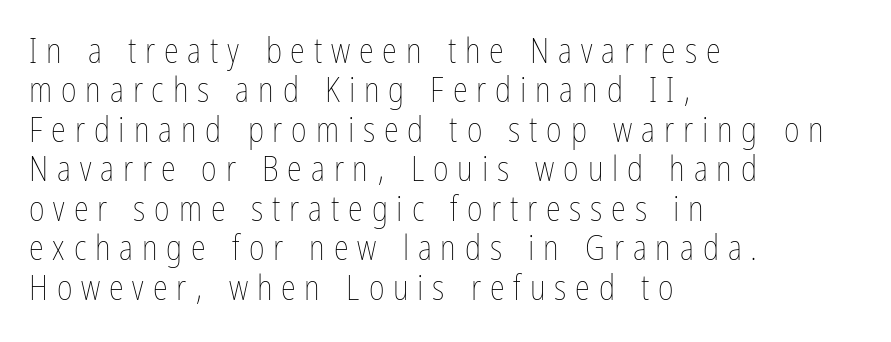
{"italic": "no", "bold": "no", "weight": "thin", "width": "condensed", "stroke_contrast": "low", "x_height": "medium", "monospaced": "no", "underline": "no", "align": "left", "line_spacing_ratio": 1.16, "letter_spacing": "wide", "letter_spacing_em": 0.26, "glyph_px": 34}
